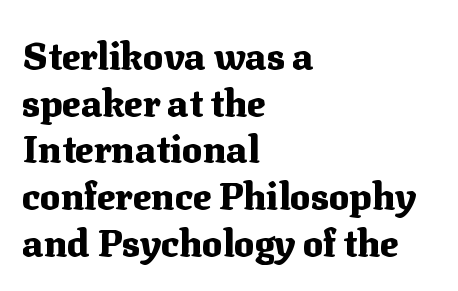
The image shows 38 px heavy serif type, upright; set left-aligned, line spacing 1.23x, normal letter spacing, not underlined; medium stroke contrast and a medium x-height.
